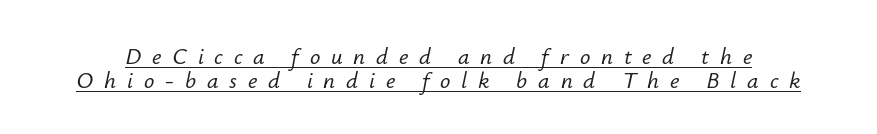
Q: Is the text italic (slanted)? A: Yes, it leans right by about 12 degrees.
Q: Is the text underlined? A: Yes.
Q: Is the spacing between letters normal or unusually wide? A: Unusually wide.
Q: Is the spacing between lines tight, normal or loose? A: Tight.
